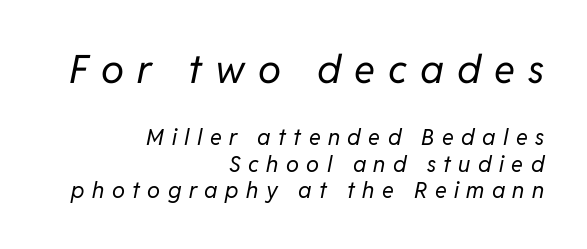
The image shows 39 px regular-weight type, italic (leaning right); set right-aligned, line spacing 1.22x, unusually wide letter spacing (+0.34 em), not underlined; the first (top) block is 1.77x larger; low stroke contrast and a medium x-height.
